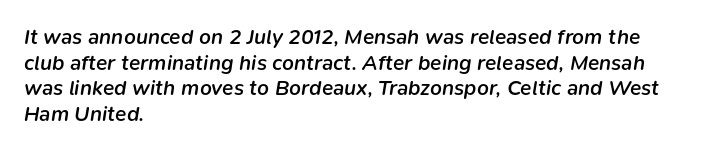
Each word holds together tightly as a unit, with standard inter-letter gaps. Its strokes are somewhat broadened, the hallmark of semibold type. The specimen omits any rule beneath the text block's lines. The setting favours the left margin, as ordinary paragraphs usually do. Is the type slanted? Yes — the strokes lean at a clear angle.
